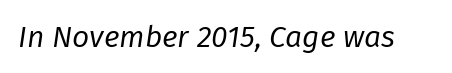
This sample has the flowing, uneven cadence of proportional lettering. Plain, unruled lines of type. The strokes are not fattened; the text isn't bold. This is oblique type, the kind used for emphasis or titles. Default kerning and tracking; the words read as compact shapes.
